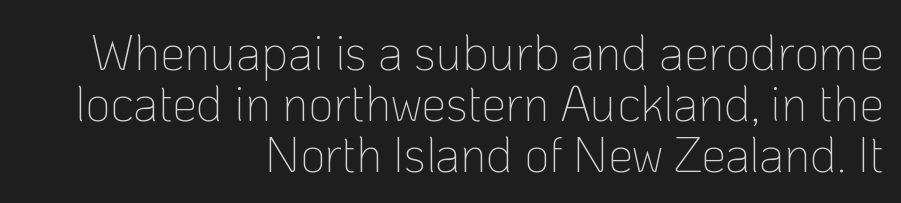
The image shows 49 px thin sans-serif type, upright; set right-aligned, tight line spacing (1.04x), normal letter spacing, not underlined; low stroke contrast and a medium x-height.
